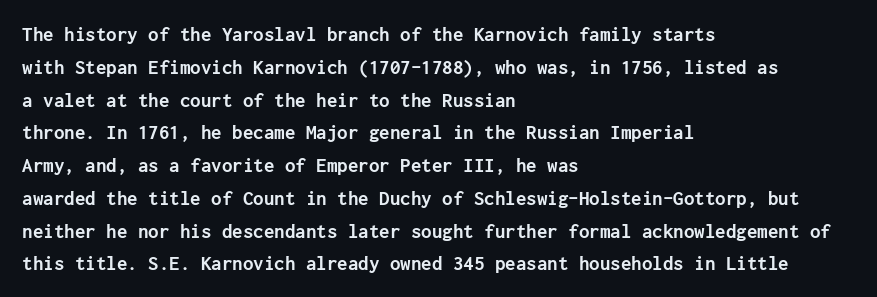
The image shows 21 px bold type, upright; set left-aligned, normal line spacing (1.56x), normal letter spacing, not underlined.
